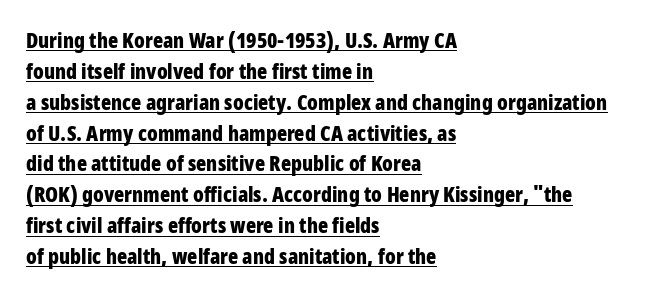
The image shows 21 px bold type, upright; set left-aligned, normal line spacing (1.47x), normal letter spacing, underlined.
